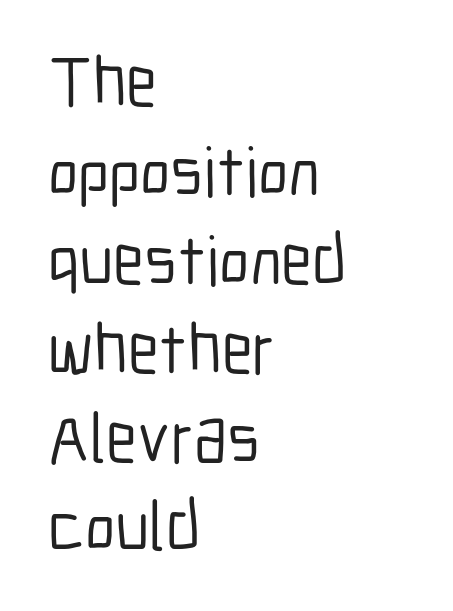
{"serif": "no", "italic": "no", "width": "condensed", "stroke_contrast": "low", "x_height": "medium", "monospaced": "no", "underline": "no", "align": "left", "line_spacing": "normal", "line_spacing_ratio": 1.27, "letter_spacing": "normal", "letter_spacing_em": 0.0, "glyph_px": 70}
